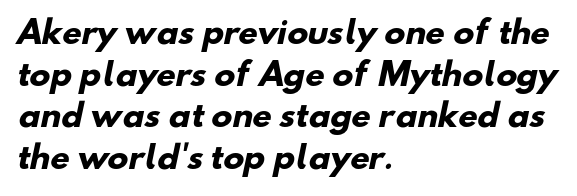
The compositor pushed each line to the left boundary. Regarding leading, the lines here are spaced in the standard way. Heavy-handed strokes throughout: this text is bold. The glyphs are unaccompanied by any horizontal stroke below them. Proportional: the letters do not fall into vertical columns. This sample uses a sans-serif face.
